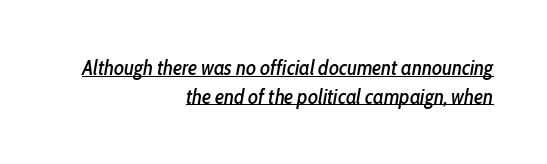
Q: Is the text italic (slanted)? A: Yes, it leans right by about 10 degrees.
Q: Is the text underlined? A: Yes.
Q: How is the paragraph aligned? A: Right-aligned.
Q: Is the spacing between letters normal or unusually wide? A: Normal.
Q: Is the spacing between lines tight, normal or loose? A: Normal.
